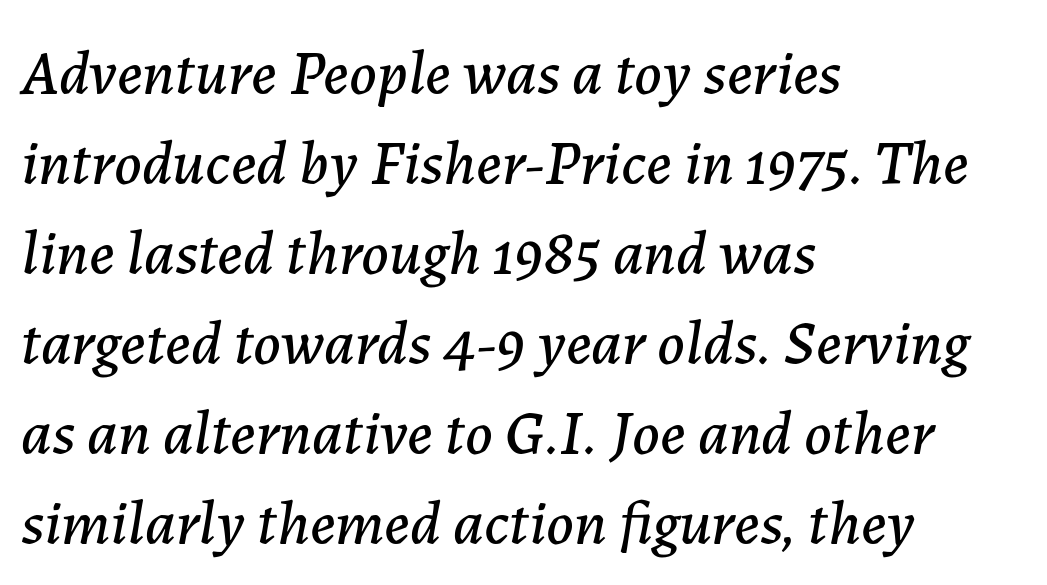
A bare baseline throughout the passage. The rendering uses natural spacing where letterforms have individual widths. A typesetter would call this leading conventional body-copy spacing. Students, note that the glyphs here touch the page at normal intervals. Rendered with sloped, italic letterforms. The ragged edge is on the right, which tells us the setting is flush left.
